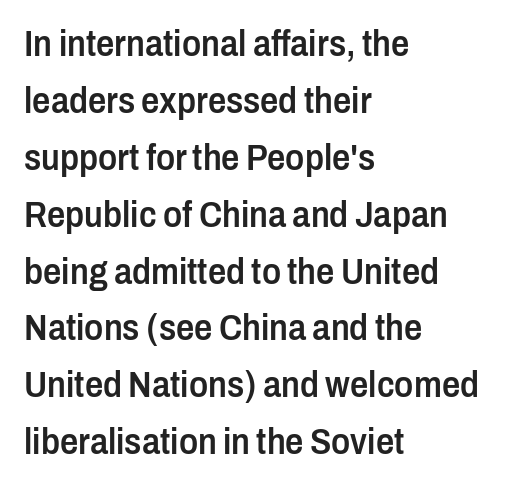
Q: Is the text bold? A: Semi-bold.
Q: Is the text italic (slanted)? A: No, it is upright.
Q: Is the typeface a serif or a sans-serif typeface? A: Sans-serif.
Q: Is the text underlined? A: No.
Q: How is the paragraph aligned? A: Left-aligned.
Q: Is the spacing between letters normal or unusually wide? A: Normal.
Q: Is the spacing between lines tight, normal or loose? A: Normal.
Q: Width (condensed, normal, or wide)? A: Condensed.
Q: Stroke contrast? A: Low.
Q: x-height? A: Medium.
Q: Monospaced? A: No.
